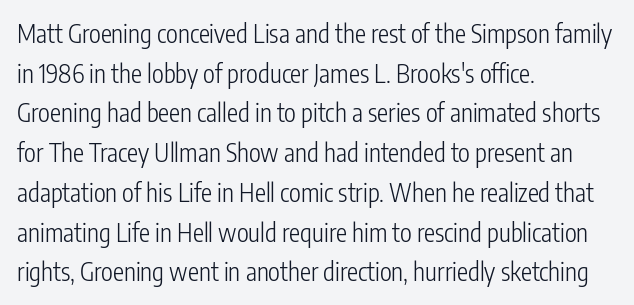
No italicization has been applied; the sample stays upright. Which margin do the lines hug? The left one — the right edge is uneven. Interline gaps are of average width in this sample. Descender tails drop into unmarked territory.
